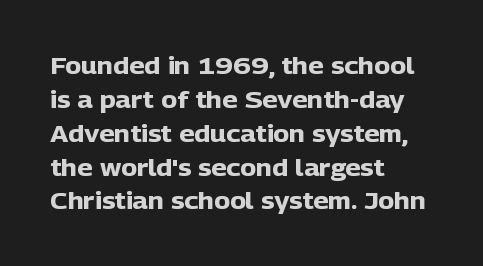
The image shows 24 px bold type, upright; set left-aligned, normal line spacing (1.41x), normal letter spacing, not underlined.
